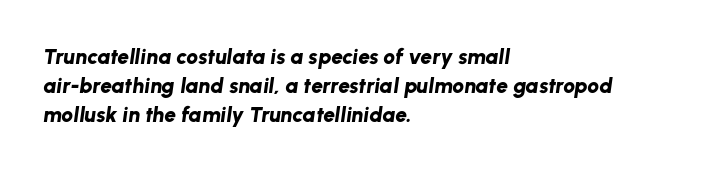
The image shows 21 px bold type, italic (leaning right); set left-aligned, normal line spacing (1.37x), normal letter spacing, not underlined.
